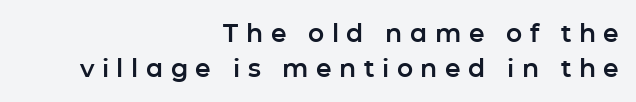
{"italic": "no", "underline": "no", "align": "right", "line_spacing": "normal", "line_spacing_ratio": 1.41, "letter_spacing": "wide", "letter_spacing_em": 0.3, "glyph_px": 25}
